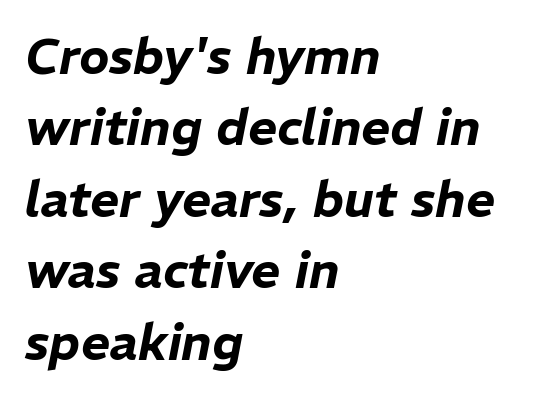
An italicized treatment has been applied to the whole sample. The compositor pushed each line to the left boundary. The passage shown has conventional tracking throughout. Anything drawn beneath the words? Only blank space. Varying glyph widths throughout — classic text-font behaviour.
